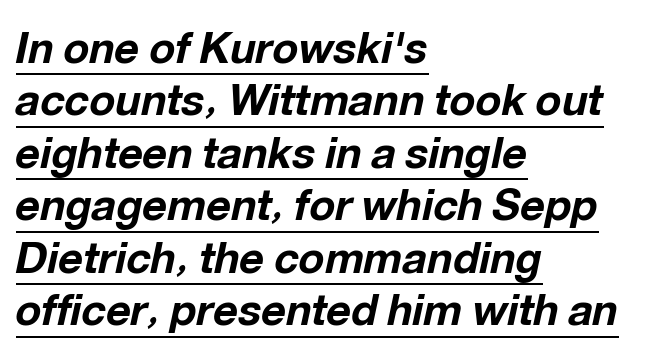
The image shows 43 px bold type, italic (leaning right); set left-aligned, line spacing 1.22x, normal letter spacing, underlined; low stroke contrast and a medium x-height.
